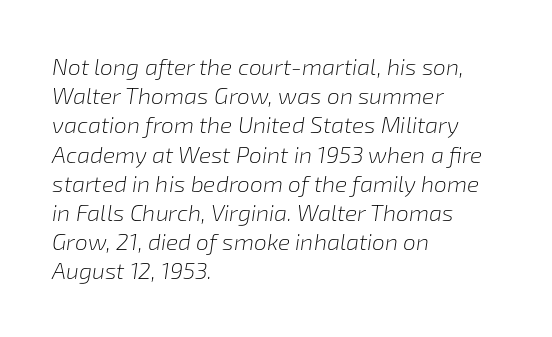
The image shows 23 px text type, italic (leaning right); set left-aligned, normal line spacing (1.27x), normal letter spacing, not underlined.
